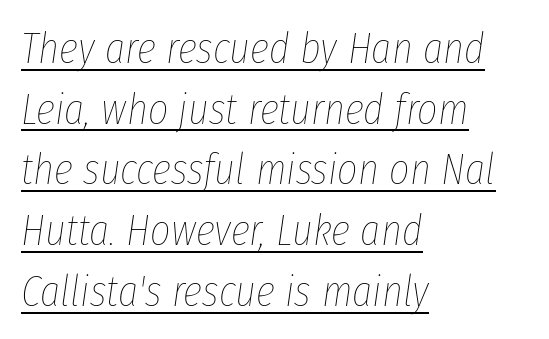
{"italic": "yes", "lean": "right", "slant_degrees": 8, "bold": "no", "weight": "thin", "width": "condensed", "stroke_contrast": "low", "x_height": "medium", "monospaced": "no", "underline": "yes", "align": "left", "line_spacing": "normal", "line_spacing_ratio": 1.38, "letter_spacing": "normal", "letter_spacing_em": 0.0, "glyph_px": 44}
